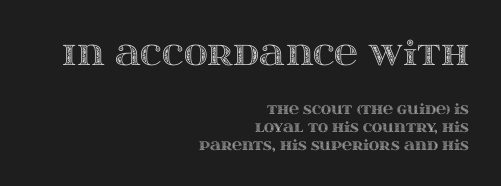
Q: Is the text italic (slanted)? A: No, it is upright.
Q: Is the text underlined? A: No.
Q: How is the paragraph aligned? A: Right-aligned.
Q: Is the spacing between letters normal or unusually wide? A: Normal.
Q: Is the spacing between lines tight, normal or loose? A: Normal.
Q: Which block of text is set in a larger size, the first (top) or the second (bottom)? A: The first (top) one.
Q: Width (condensed, normal, or wide)? A: Wide.
Q: x-height? A: Large.
Q: Monospaced? A: No.
